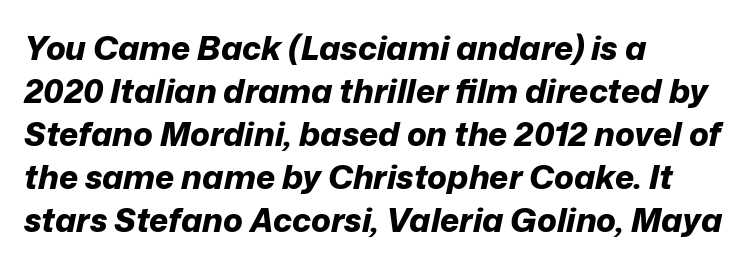
The image shows 33 px bold type, italic (leaning right); set left-aligned, normal line spacing (1.3x), normal letter spacing, not underlined; low stroke contrast and a medium x-height.
